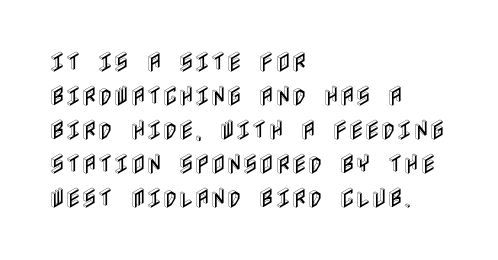
{"italic": "no", "underline": "no", "align": "left", "line_spacing": "normal", "line_spacing_ratio": 1.54, "letter_spacing": "normal", "letter_spacing_em": 0.0, "glyph_px": 22}
